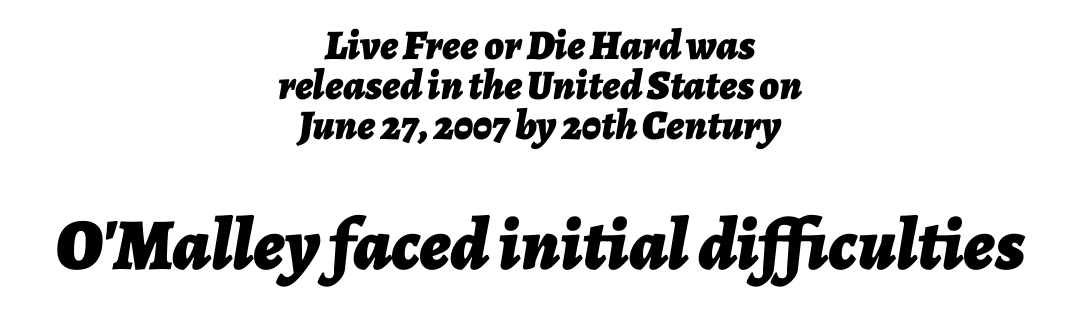
Q: Is the text bold? A: Yes.
Q: Is the text italic (slanted)? A: Yes, it leans right by about 7 degrees.
Q: Is the text underlined? A: No.
Q: How is the paragraph aligned? A: Centered.
Q: Is the spacing between letters normal or unusually wide? A: Normal.
Q: Is the spacing between lines tight, normal or loose? A: Tight.
Q: Which block of text is set in a larger size, the first (top) or the second (bottom)? A: The second (bottom) one.
Q: Width (condensed, normal, or wide)? A: Normal.
Q: Stroke contrast? A: Low.
Q: x-height? A: Medium.
Q: Monospaced? A: No.
